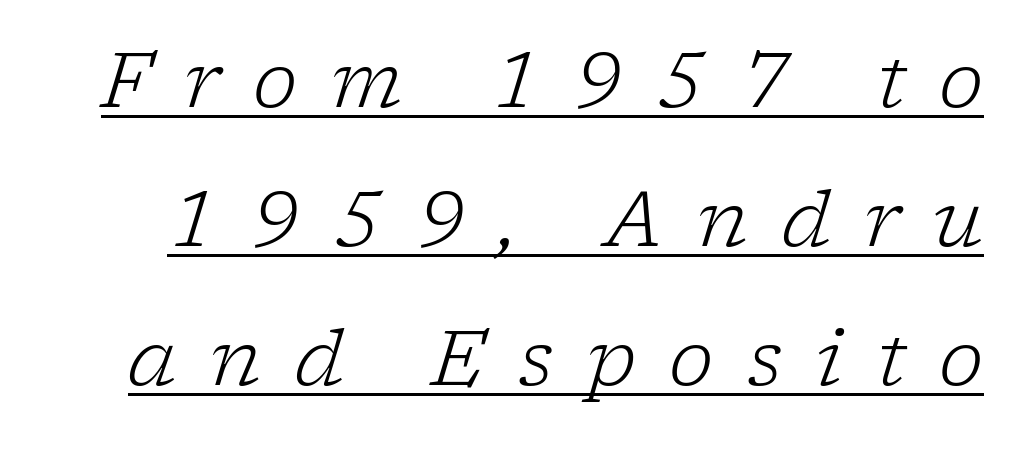
{"serif": "yes", "italic": "yes", "lean": "right", "slant_degrees": 17, "bold": "no", "weight": "light", "width": "normal", "stroke_contrast": "low", "x_height": "medium", "monospaced": "no", "underline": "yes", "line_spacing_ratio": 1.83, "letter_spacing": "wide", "letter_spacing_em": 0.44, "glyph_px": 76}
